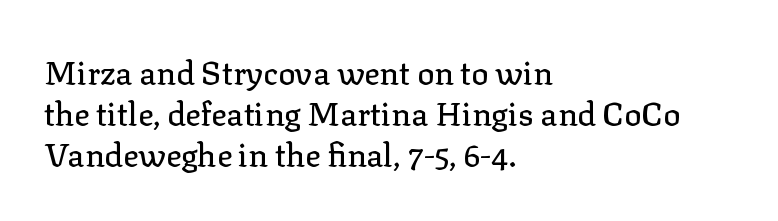
{"serif": "yes", "italic": "no", "width": "normal", "stroke_contrast": "low", "x_height": "medium", "monospaced": "no", "underline": "no", "align": "left", "line_spacing": "normal", "line_spacing_ratio": 1.28, "letter_spacing": "normal", "letter_spacing_em": 0.0, "glyph_px": 32}
